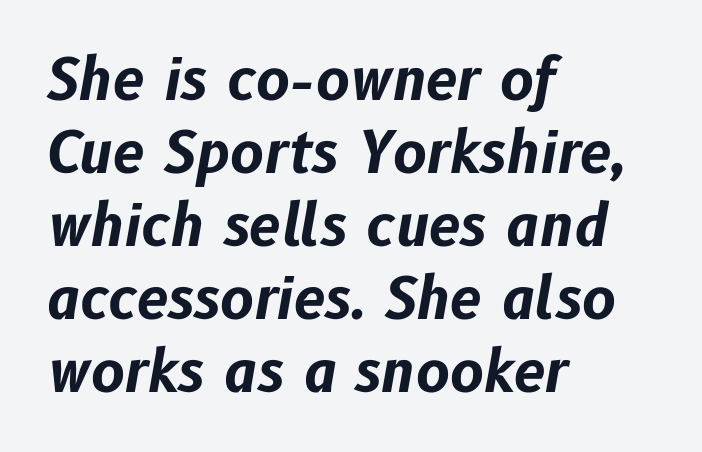
Q: Is the text bold? A: Yes.
Q: Is the text italic (slanted)? A: Yes, it leans right by about 10 degrees.
Q: Is the text underlined? A: No.
Q: How is the paragraph aligned? A: Left-aligned.
Q: Is the spacing between letters normal or unusually wide? A: Normal.
Q: Is the spacing between lines tight, normal or loose? A: Normal.
Q: Width (condensed, normal, or wide)? A: Normal.
Q: Stroke contrast? A: Low.
Q: x-height? A: Medium.
Q: Monospaced? A: No.
